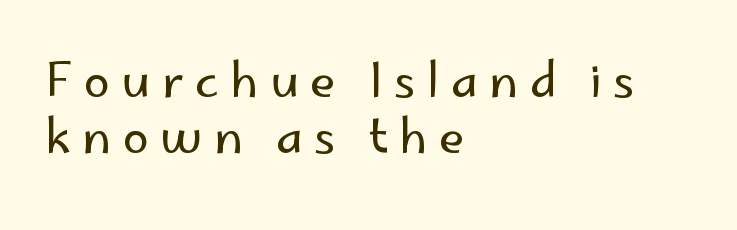
{"serif": "no", "italic": "no", "bold": "no", "weight": "regular", "width": "normal", "stroke_contrast": "low", "x_height": "small", "monospaced": "no", "underline": "no", "align": "left", "line_spacing_ratio": 1.2, "letter_spacing": "wide", "letter_spacing_em": 0.24, "glyph_px": 47}
